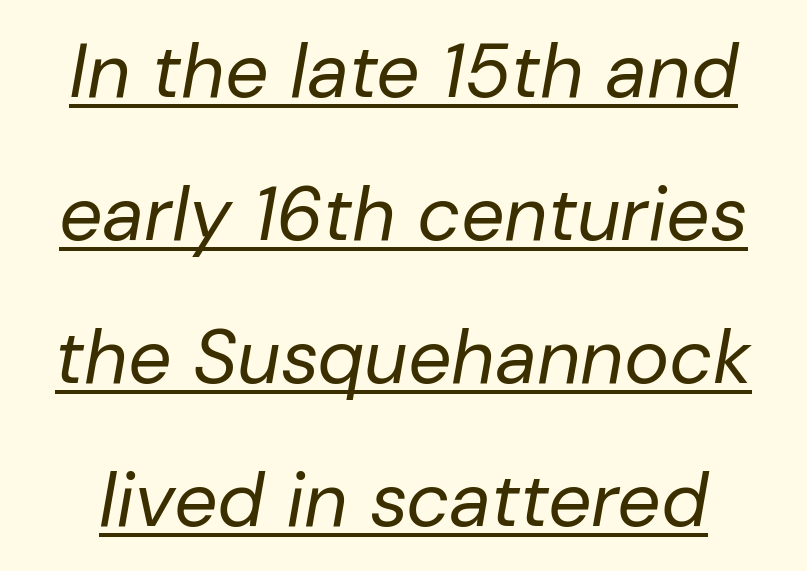
Q: Is the text bold? A: No.
Q: Is the text italic (slanted)? A: Yes, it leans right by about 10 degrees.
Q: Is the text underlined? A: Yes.
Q: Is the spacing between letters normal or unusually wide? A: Normal.
Q: Width (condensed, normal, or wide)? A: Normal.
Q: Stroke contrast? A: Low.
Q: x-height? A: Medium.
Q: Monospaced? A: No.
